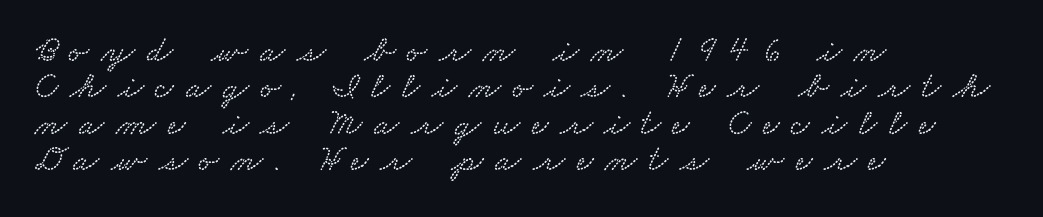
The image shows 37 px wide type; set left-aligned, tight line spacing (0.98x), unusually wide letter spacing (+0.32 em), not underlined; low stroke contrast and a small x-height.
